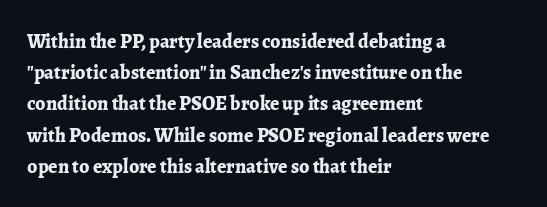
{"italic": "no", "bold": "yes", "underline": "no", "align": "left", "line_spacing": "normal", "line_spacing_ratio": 1.56, "letter_spacing": "normal", "letter_spacing_em": 0.0, "glyph_px": 20}
